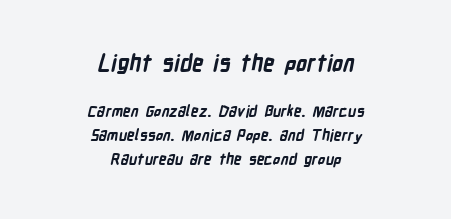
{"bold": "yes", "underline": "no", "align": "center", "line_spacing": "normal", "line_spacing_ratio": 1.58, "letter_spacing": "normal", "letter_spacing_em": 0.0, "larger_block": "first", "size_ratio": 1.47, "glyph_px": 22}
